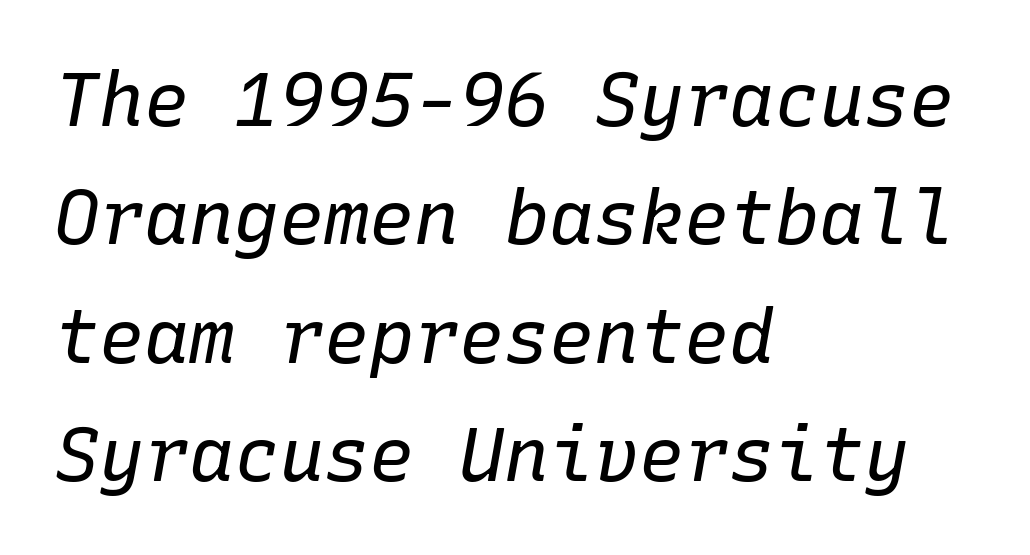
Q: Is the text bold? A: No.
Q: Is the text italic (slanted)? A: Yes, it leans right by about 10 degrees.
Q: Is the text underlined? A: No.
Q: How is the paragraph aligned? A: Left-aligned.
Q: Is the spacing between letters normal or unusually wide? A: Normal.
Q: Is the spacing between lines tight, normal or loose? A: Normal.
Q: Width (condensed, normal, or wide)? A: Normal.
Q: Stroke contrast? A: Low.
Q: x-height? A: Medium.
Q: Monospaced? A: Yes.
